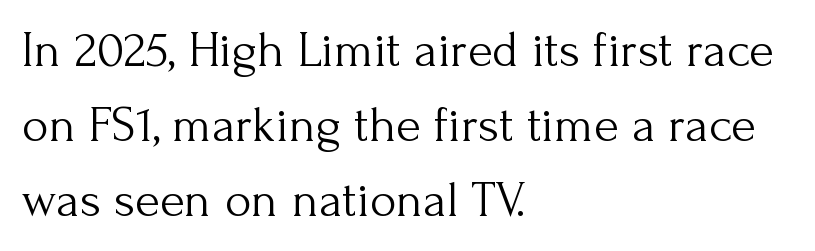
Q: Is the text bold? A: No.
Q: Is the text italic (slanted)? A: No, it is upright.
Q: Is the typeface a serif or a sans-serif typeface? A: Serif.
Q: Is the text underlined? A: No.
Q: How is the paragraph aligned? A: Left-aligned.
Q: Is the spacing between letters normal or unusually wide? A: Normal.
Q: Is the spacing between lines tight, normal or loose? A: Normal.
Q: Width (condensed, normal, or wide)? A: Normal.
Q: Stroke contrast? A: Medium.
Q: x-height? A: Small.
Q: Monospaced? A: No.
